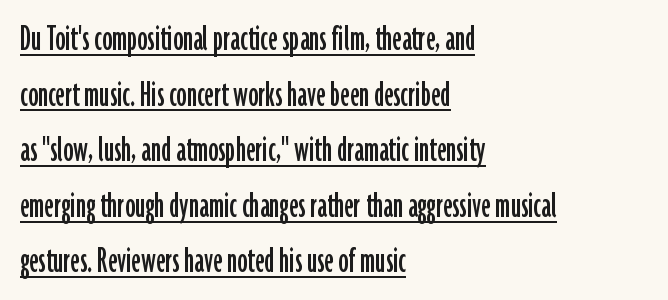
{"serif": "no", "italic": "no", "width": "condensed", "stroke_contrast": "low", "x_height": "medium", "monospaced": "no", "underline": "yes", "align": "left", "line_spacing": "normal", "line_spacing_ratio": 1.39, "letter_spacing": "normal", "letter_spacing_em": 0.0, "glyph_px": 40}
